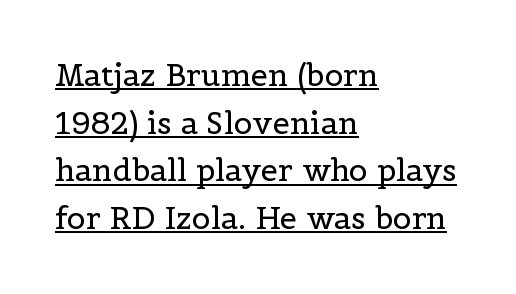
The font sits on the lighter half of the weight spectrum, regular included. This sample keeps an unexceptional amount of space between lines. One-word summary of the alignment: left. You can tell it's not italic because the verticals are truly vertical.
